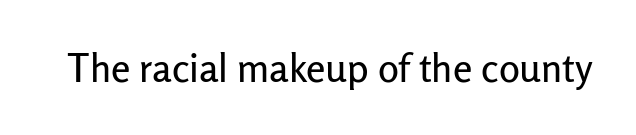
Q: Is the text italic (slanted)? A: No, it is upright.
Q: Is the typeface a serif or a sans-serif typeface? A: Sans-serif.
Q: Is the text underlined? A: No.
Q: Is the spacing between letters normal or unusually wide? A: Normal.
Q: Width (condensed, normal, or wide)? A: Normal.
Q: Stroke contrast? A: Low.
Q: x-height? A: Medium.
Q: Monospaced? A: No.
